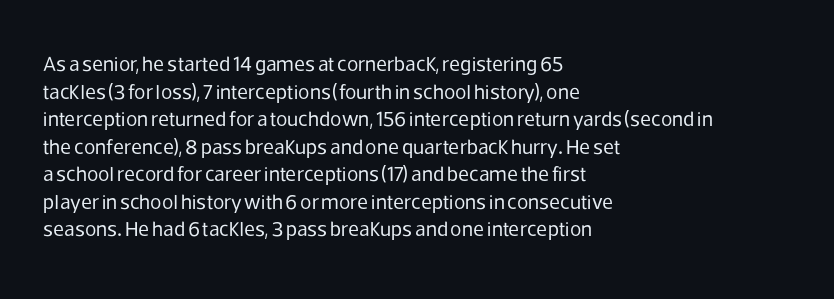
{"italic": "no", "bold": "no", "underline": "no", "align": "left", "line_spacing": "normal", "line_spacing_ratio": 1.31, "letter_spacing": "normal", "letter_spacing_em": 0.0, "glyph_px": 21}
